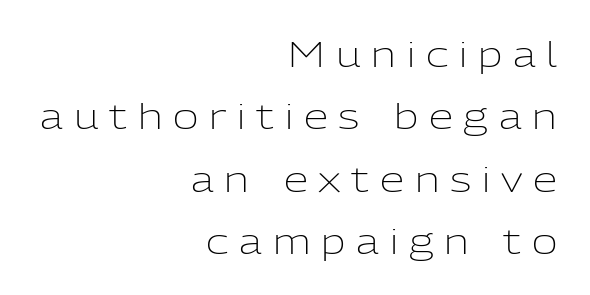
Q: Is the text bold? A: No.
Q: Is the text italic (slanted)? A: No, it is upright.
Q: Is the typeface a serif or a sans-serif typeface? A: Sans-serif.
Q: Is the text underlined? A: No.
Q: How is the paragraph aligned? A: Right-aligned.
Q: Is the spacing between letters normal or unusually wide? A: Unusually wide.
Q: Width (condensed, normal, or wide)? A: Normal.
Q: Stroke contrast? A: Low.
Q: x-height? A: Medium.
Q: Monospaced? A: No.
